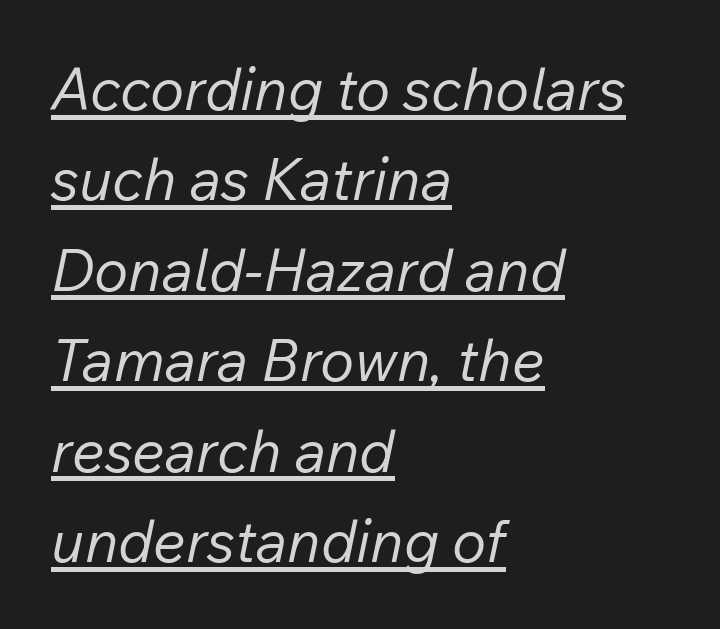
{"italic": "yes", "lean": "right", "slant_degrees": 12, "bold": "no", "weight": "regular", "width": "normal", "stroke_contrast": "low", "x_height": "medium", "monospaced": "no", "underline": "yes", "align": "left", "line_spacing": "normal", "line_spacing_ratio": 1.56, "letter_spacing": "normal", "letter_spacing_em": 0.0, "glyph_px": 58}
